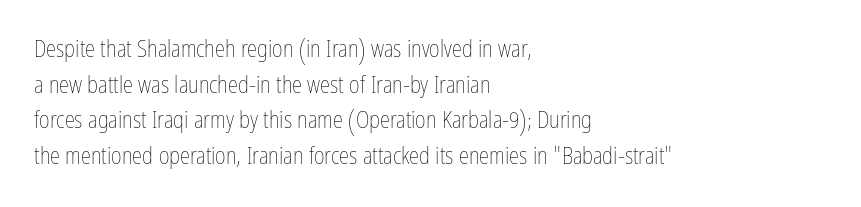
{"italic": "no", "bold": "no", "underline": "no", "align": "left", "line_spacing": "normal", "line_spacing_ratio": 1.55, "letter_spacing": "normal", "letter_spacing_em": 0.0, "glyph_px": 23}
